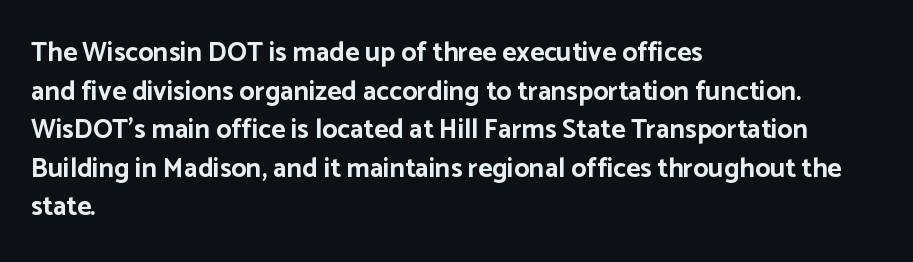
Q: Is the text bold? A: Yes.
Q: Is the text italic (slanted)? A: No, it is upright.
Q: Is the text underlined? A: No.
Q: How is the paragraph aligned? A: Left-aligned.
Q: Is the spacing between letters normal or unusually wide? A: Normal.
Q: Is the spacing between lines tight, normal or loose? A: Normal.
